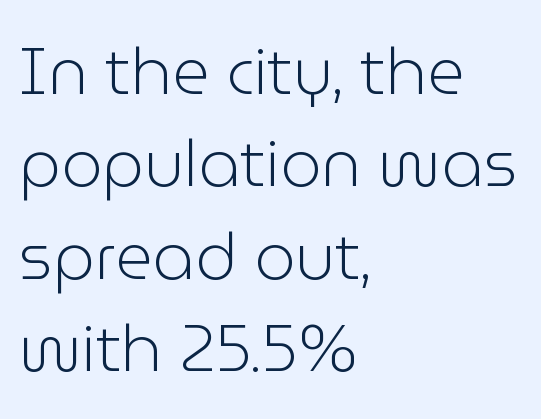
The image shows 65 px light sans-serif type, upright; set left-aligned, normal line spacing (1.42x), normal letter spacing, not underlined; low stroke contrast and a medium x-height.
